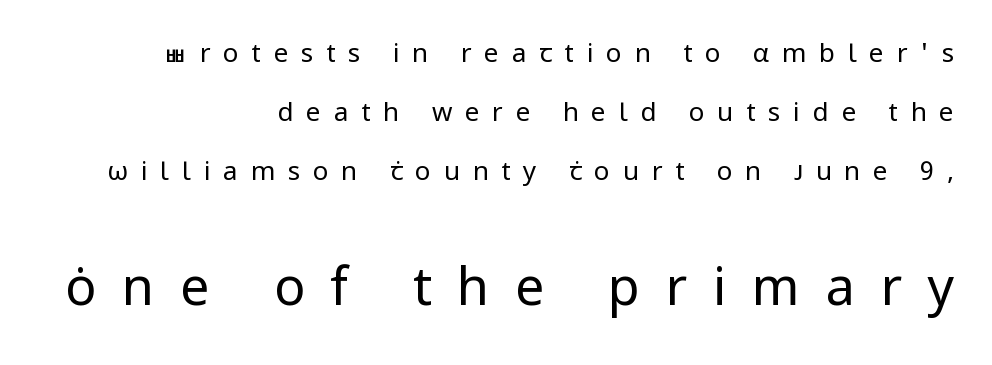
The image shows 52 px regular-weight sans-serif type, upright; set right-aligned, loose line spacing (2.27x), unusually wide letter spacing (+0.49 em), not underlined; the second (bottom) block is 2.0x larger; low stroke contrast and a medium x-height.
